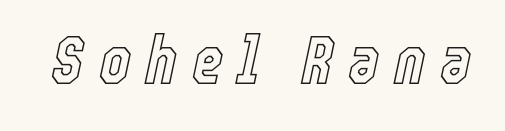
The string is rendered with underlining switched off. Looks like regular typesetting: each glyph gets only the width it needs. Is the type slanted? Yes — the strokes lean at a clear angle. This rendering widens character spacing well past its baseline value.
